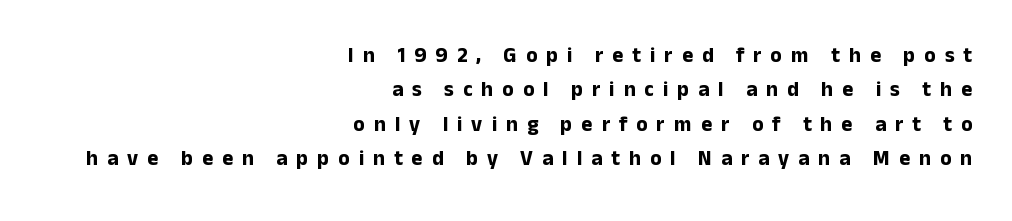
The image shows 21 px bold type, upright; set right-aligned, normal line spacing (1.64x), unusually wide letter spacing (+0.43 em), not underlined.
